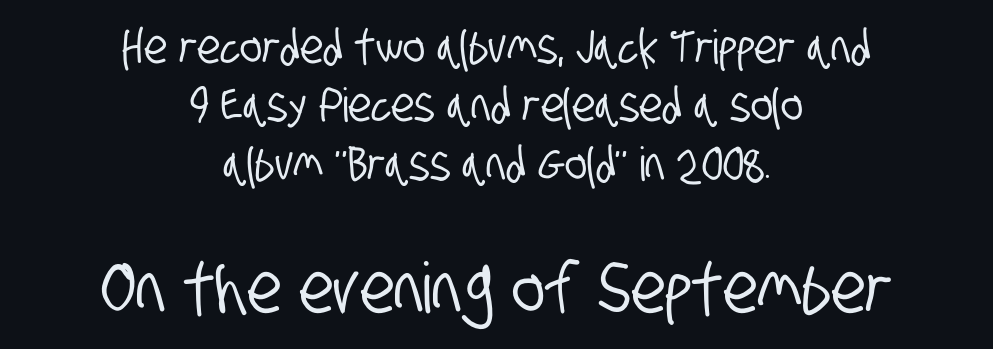
The image shows 70 px condensed sans-serif type; set centered, line spacing 1.24x, normal letter spacing, not underlined; the second (bottom) block is 1.49x larger; low stroke contrast and a large x-height.
